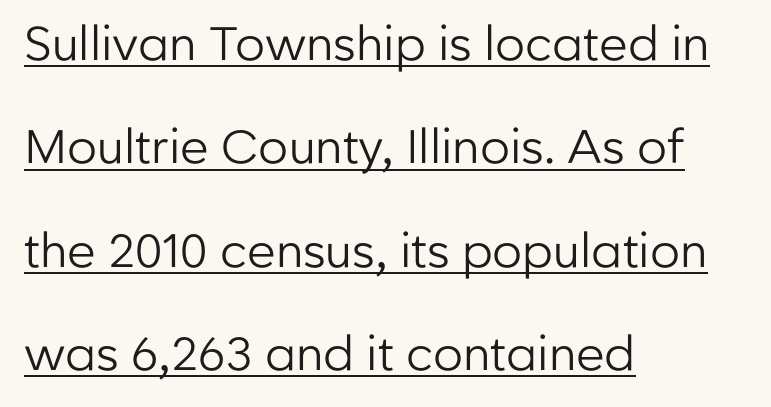
{"serif": "no", "italic": "no", "bold": "no", "weight": "regular", "width": "normal", "stroke_contrast": "low", "x_height": "medium", "monospaced": "no", "underline": "yes", "align": "left", "line_spacing": "loose", "line_spacing_ratio": 2.2, "letter_spacing": "normal", "letter_spacing_em": 0.0, "glyph_px": 47}
